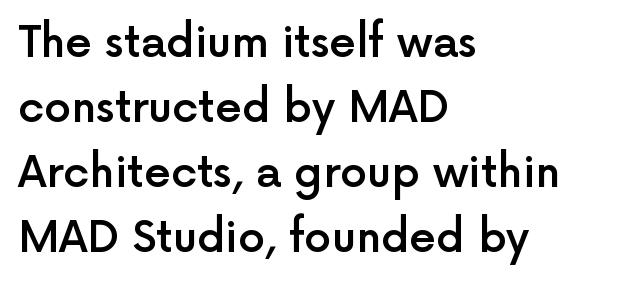
{"serif": "no", "italic": "no", "bold": "semi", "weight": "semibold", "width": "normal", "x_height": "medium", "monospaced": "no", "underline": "no", "align": "left", "line_spacing": "normal", "line_spacing_ratio": 1.51, "letter_spacing": "normal", "letter_spacing_em": 0.0, "glyph_px": 43}
